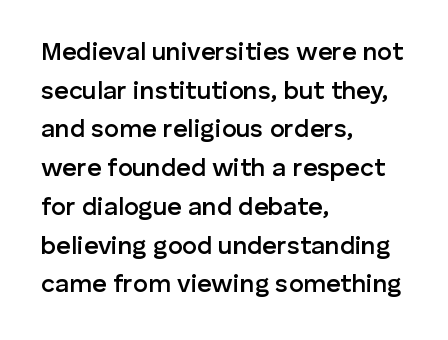
{"italic": "no", "bold": "semi", "underline": "no", "align": "left", "line_spacing": "normal", "line_spacing_ratio": 1.55, "letter_spacing": "normal", "letter_spacing_em": 0.0, "glyph_px": 25}
